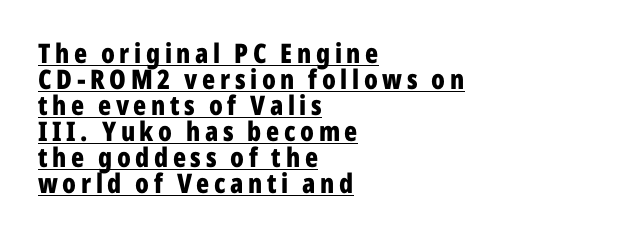
{"italic": "no", "bold": "yes", "underline": "yes", "align": "left", "line_spacing": "tight", "line_spacing_ratio": 0.96, "glyph_px": 27}
